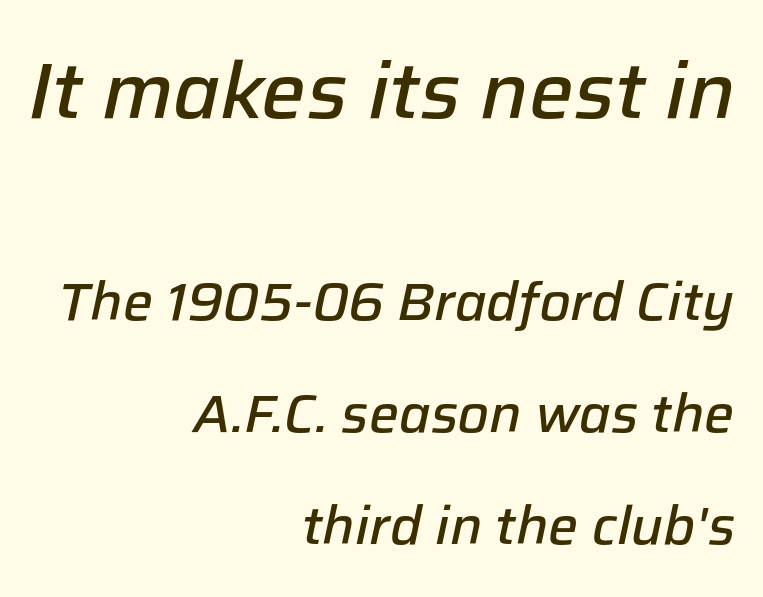
The image shows 79 px semibold type, italic (leaning right); set right-aligned, loose line spacing (2.12x), normal letter spacing, not underlined; the first (top) block is 1.49x larger; low stroke contrast and a medium x-height.
